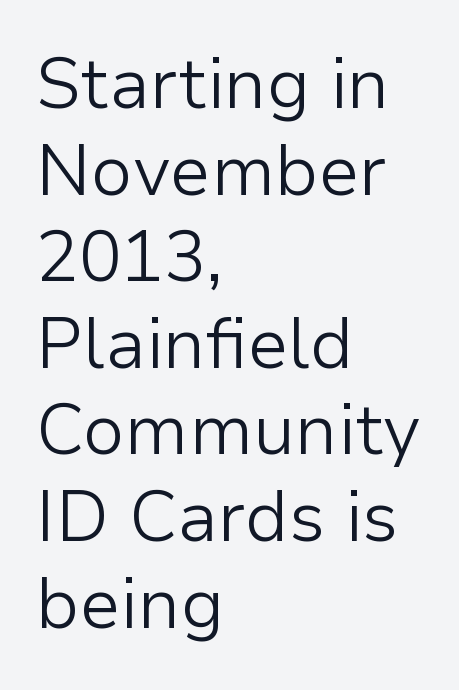
{"serif": "no", "italic": "no", "bold": "no", "weight": "light", "width": "normal", "stroke_contrast": "low", "x_height": "medium", "monospaced": "no", "underline": "no", "align": "left", "line_spacing_ratio": 1.22, "letter_spacing": "normal", "letter_spacing_em": 0.0, "glyph_px": 71}
